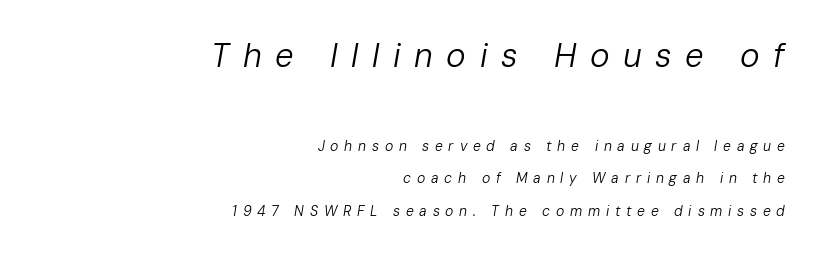
The image shows 33 px regular-weight type, italic (leaning right); set right-aligned, loose line spacing (2.32x), unusually wide letter spacing (+0.41 em), not underlined; the first (top) block is 2.36x larger; low stroke contrast and a medium x-height.
